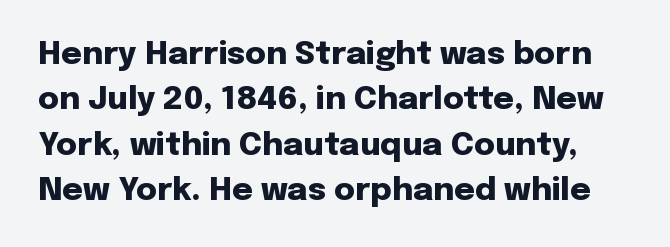
This is roman type, the default non-slanted kind. Heavy, bold letterforms. Does extra space separate the letters? No, they use regular spacing. A typesetter would call this proportional, since set widths differ per character.
